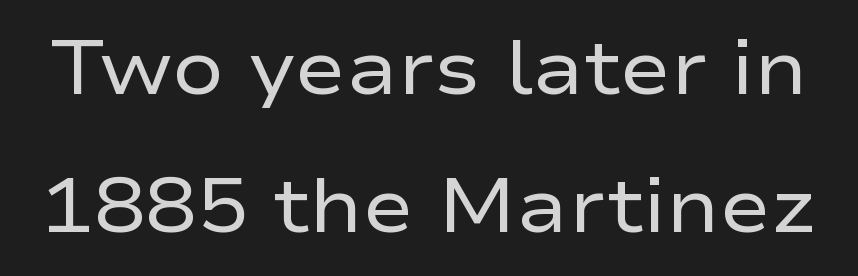
{"serif": "no", "italic": "no", "bold": "no", "weight": "regular", "width": "wide", "stroke_contrast": "low", "x_height": "medium", "monospaced": "no", "underline": "no", "line_spacing_ratio": 1.79, "letter_spacing": "normal", "letter_spacing_em": 0.0, "glyph_px": 77}
